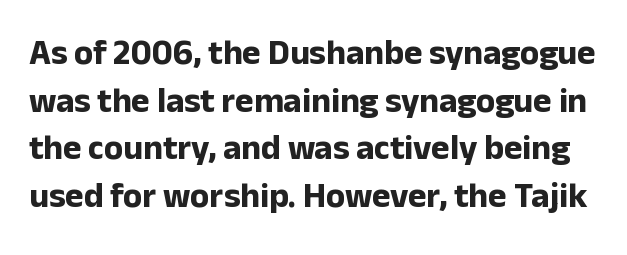
The image shows 35 px bold sans-serif type, upright; set normal line spacing (1.36x), normal letter spacing, not underlined; low stroke contrast and a medium x-height.
